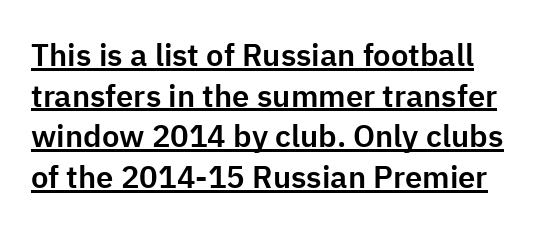
Q: Is the text italic (slanted)? A: No, it is upright.
Q: Is the typeface a serif or a sans-serif typeface? A: Sans-serif.
Q: Is the text underlined? A: Yes.
Q: How is the paragraph aligned? A: Left-aligned.
Q: Is the spacing between letters normal or unusually wide? A: Normal.
Q: Is the spacing between lines tight, normal or loose? A: Normal.
Q: Width (condensed, normal, or wide)? A: Normal.
Q: Stroke contrast? A: Low.
Q: x-height? A: Medium.
Q: Monospaced? A: No.
